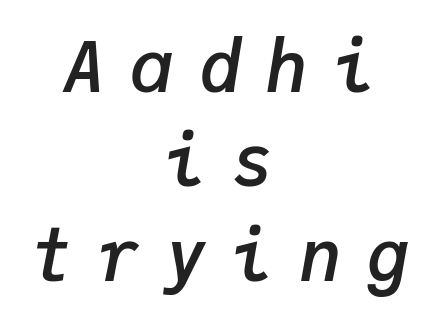
{"italic": "yes", "lean": "right", "slant_degrees": 9, "bold": "semi", "weight": "semibold", "width": "normal", "stroke_contrast": "low", "x_height": "medium", "monospaced": "yes", "underline": "no", "align": "center", "line_spacing": "normal", "line_spacing_ratio": 1.33, "letter_spacing": "wide", "letter_spacing_em": 0.35, "glyph_px": 71}
